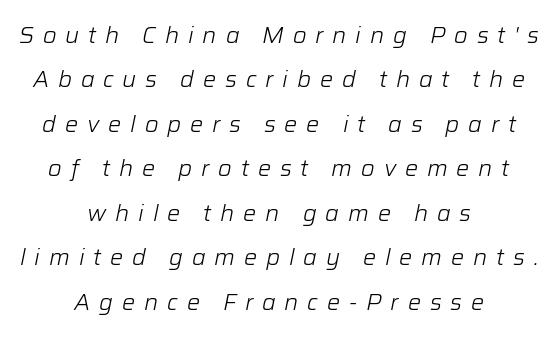
{"italic": "yes", "lean": "right", "slant_degrees": 12, "bold": "no", "underline": "no", "align": "center", "line_spacing": "loose", "line_spacing_ratio": 2.02, "letter_spacing": "wide", "letter_spacing_em": 0.4, "glyph_px": 22}
